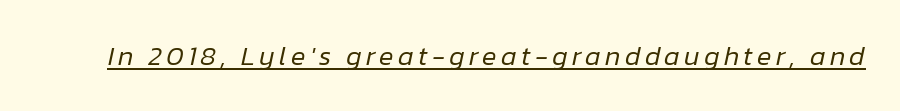
Q: Is the text bold? A: No.
Q: Is the text italic (slanted)? A: Yes, it leans right by about 12 degrees.
Q: Is the text underlined? A: Yes.
